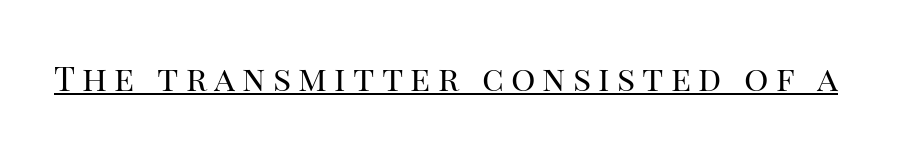
The image shows 34 px regular-weight serif type, upright; set unusually wide letter spacing (+0.21 em), underlined; high stroke contrast and a large x-height.
